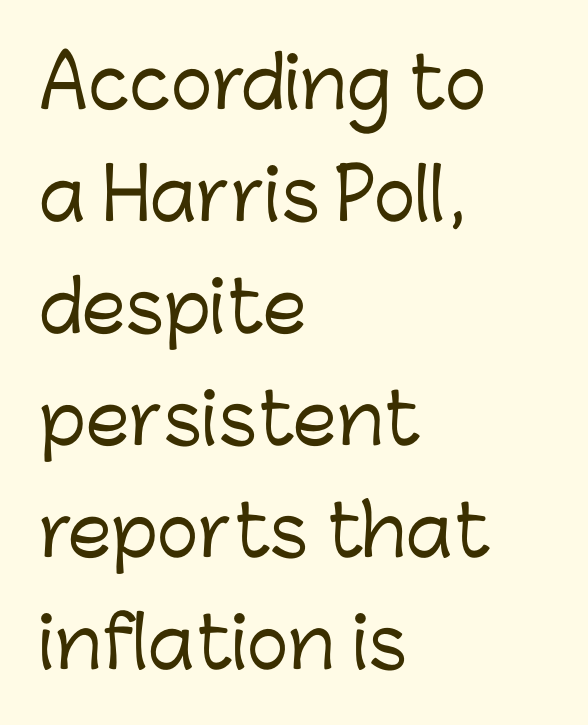
The specimen omits any rule beneath the text block's lines. This sample has the flowing, uneven cadence of proportional lettering. Typeset ragged right — the left edge is the straight one. No italicization has been applied; the sample stays upright. The font family rendered here belongs to the sans-serif group.
